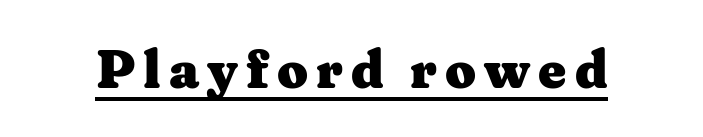
The image shows 54 px heavy, wide serif type, upright; set underlined; medium stroke contrast and a medium x-height.
